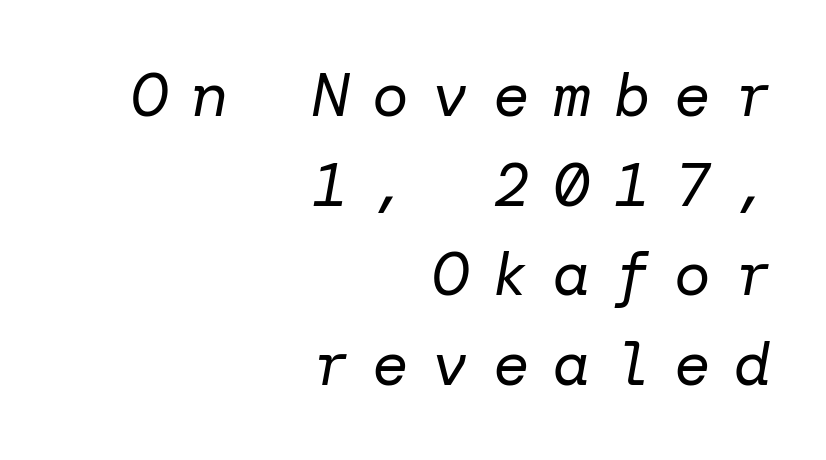
No heavy texture on the line: the type isn't bold. Look at the tracking — it's clearly loosened, letters drifting apart. Vertical spacing — default. The specimen omits any rule beneath the text block's lines. The passage shown leans; its letterforms are oblique. This rendering uses right alignment, leaving the left contour irregular.
